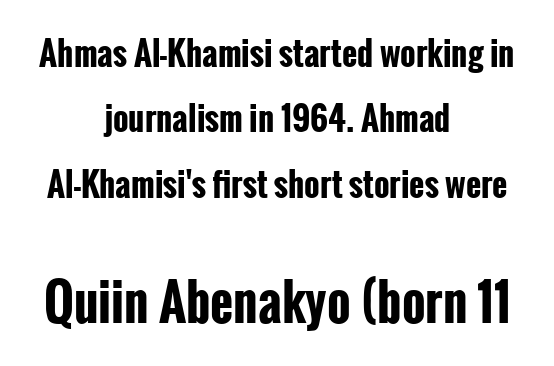
The typography opts for an upright posture over an oblique one. Lines of text with bare space underneath. The lower block of text is set noticeably larger than the block above it. Between one letter and the next there's only the usual sliver of space.
